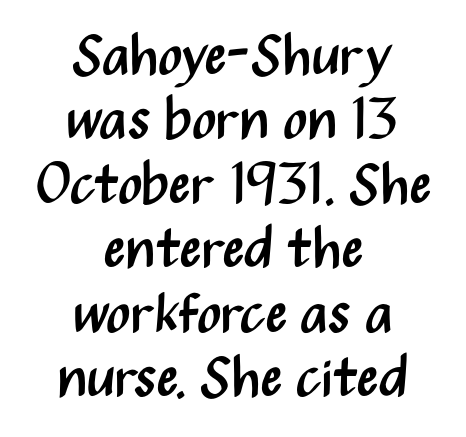
The image shows 57 px regular-weight, condensed sans-serif type, upright; set centered, tight line spacing (1.13x), normal letter spacing, not underlined; medium stroke contrast and a medium x-height.
